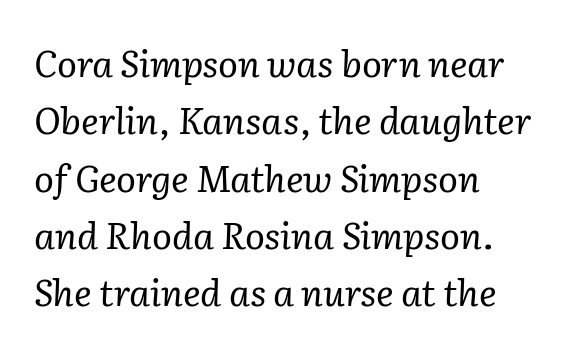
{"serif": "yes", "italic": "yes", "lean": "right", "slant_degrees": 2, "bold": "no", "weight": "regular", "width": "normal", "stroke_contrast": "low", "x_height": "medium", "monospaced": "no", "underline": "no", "align": "left", "line_spacing": "normal", "line_spacing_ratio": 1.55, "letter_spacing": "normal", "letter_spacing_em": 0.0, "glyph_px": 37}
